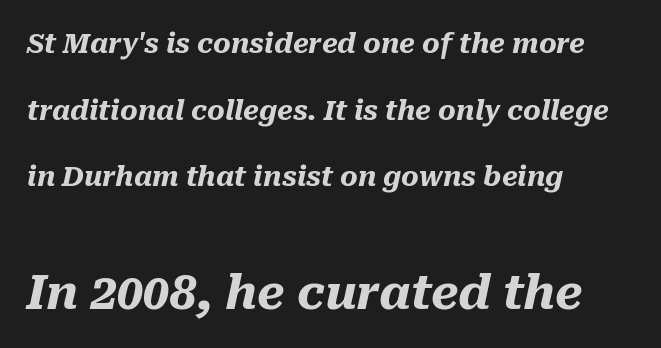
{"italic": "yes", "lean": "right", "slant_degrees": 10, "bold": "yes", "weight": "heavy", "width": "normal", "stroke_contrast": "medium", "x_height": "medium", "monospaced": "no", "underline": "no", "align": "left", "line_spacing": "loose", "line_spacing_ratio": 2.47, "letter_spacing": "normal", "letter_spacing_em": 0.0, "larger_block": "second", "size_ratio": 1.74, "glyph_px": 47}
